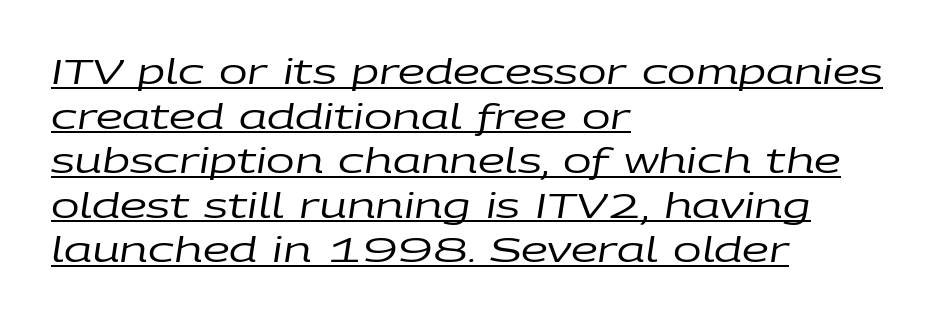
This is underlined copy, the kind a proofreader might mark for attention. Weight: not bold — regular or lighter. The passage shown leans; its letterforms are oblique. The line texture is even and compact thanks to regular tracking.
